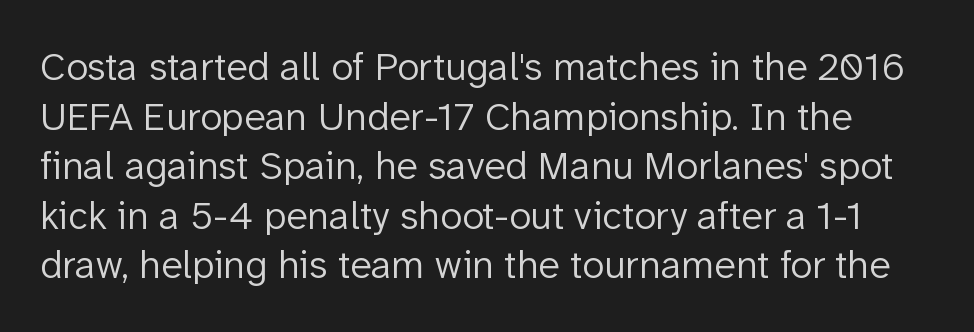
These lines were composed using upright roman letters. You could not count columns in this text — the font is proportionally spaced. Caption: face not bold, strokes unweighted. The foot of each line stays bare and open. Look at the bottom of the vertical strokes: they stop flat, with no serifs. There is no visible air inserted between adjacent glyphs.
